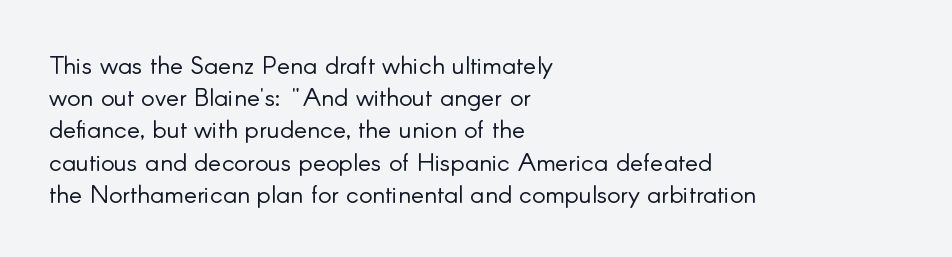
{"italic": "no", "bold": "no", "underline": "no", "align": "left", "line_spacing": "normal", "line_spacing_ratio": 1.29, "letter_spacing": "normal", "letter_spacing_em": 0.0, "glyph_px": 25}
